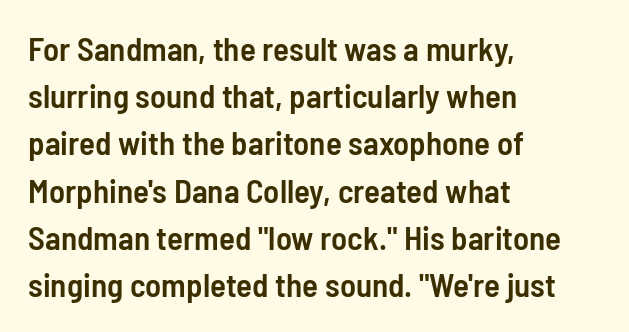
Q: Is the text bold? A: Semi-bold.
Q: Is the text italic (slanted)? A: No, it is upright.
Q: Is the typeface a serif or a sans-serif typeface? A: Sans-serif.
Q: Is the text underlined? A: No.
Q: How is the paragraph aligned? A: Left-aligned.
Q: Is the spacing between letters normal or unusually wide? A: Normal.
Q: Is the spacing between lines tight, normal or loose? A: Normal.
Q: Width (condensed, normal, or wide)? A: Condensed.
Q: Stroke contrast? A: Low.
Q: x-height? A: Medium.
Q: Monospaced? A: No.
